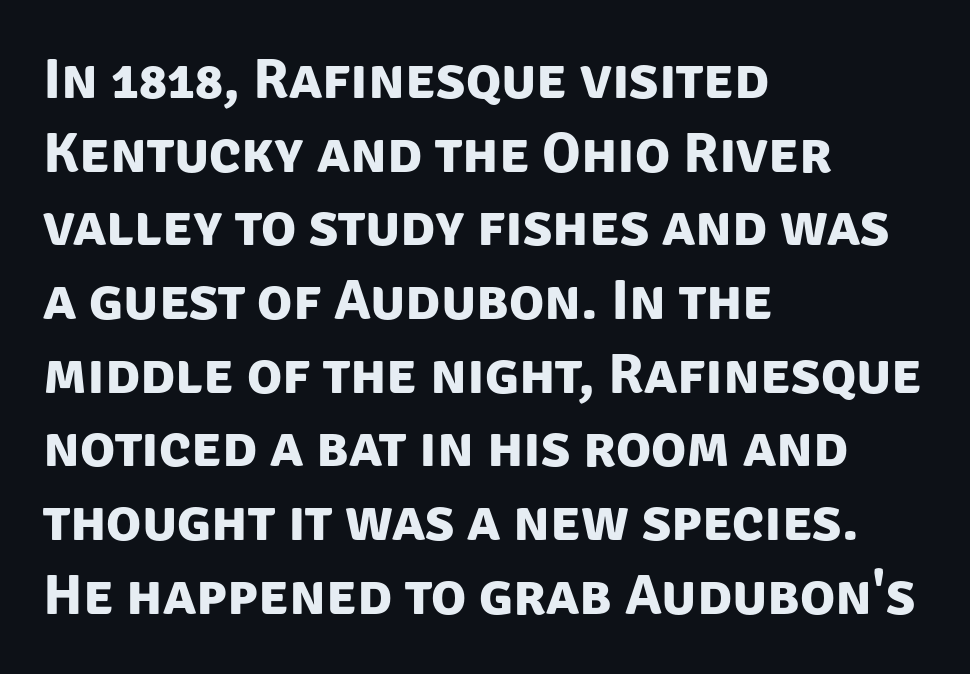
Q: Is the text bold? A: Yes.
Q: Is the typeface a serif or a sans-serif typeface? A: Sans-serif.
Q: Is the text underlined? A: No.
Q: How is the paragraph aligned? A: Left-aligned.
Q: Is the spacing between letters normal or unusually wide? A: Normal.
Q: Is the spacing between lines tight, normal or loose? A: Normal.
Q: Width (condensed, normal, or wide)? A: Normal.
Q: Stroke contrast? A: Low.
Q: x-height? A: Large.
Q: Monospaced? A: No.
